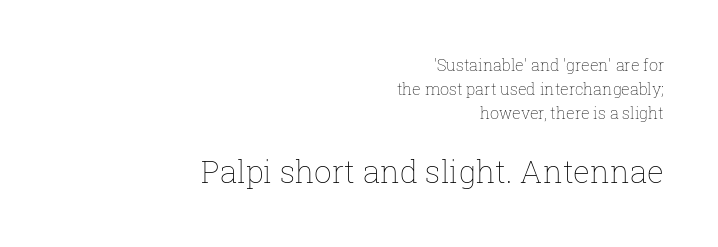
Typeset ragged left — the right edge is the straight one. Each letter keeps its own natural width here, so spacing adapts to shape. Leading: standard. Weight: regular or lighter. Quick note: not italic, upright.
